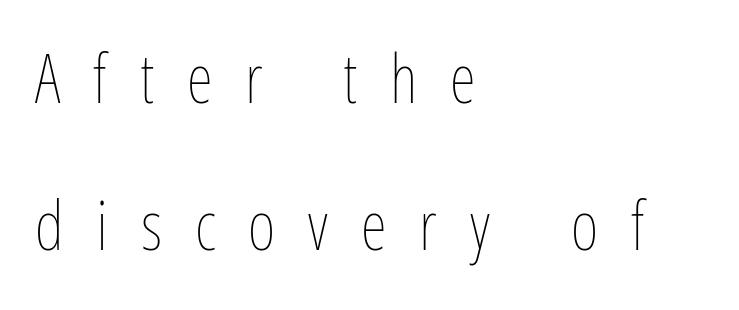
This sample uses expanded letter spacing, leaving extra air between glyphs. A bare baseline throughout the passage. Casual observation: everything's shoved over to the left. The passage shown is typed in a proportional face where columns would drift. Ink coverage per letter is moderate at most. The specimen reads as upright at a glance.
